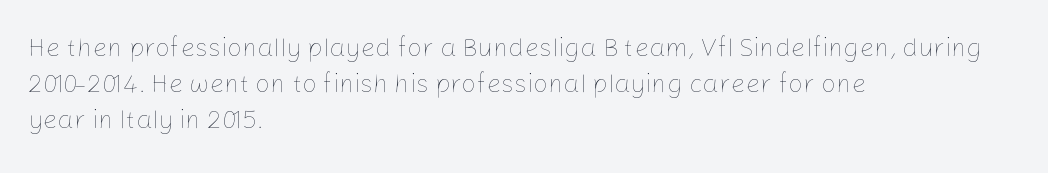
Q: Is the text bold? A: No.
Q: Is the text italic (slanted)? A: No, it is upright.
Q: Is the text underlined? A: No.
Q: How is the paragraph aligned? A: Left-aligned.
Q: Is the spacing between letters normal or unusually wide? A: Normal.
Q: Is the spacing between lines tight, normal or loose? A: Normal.
